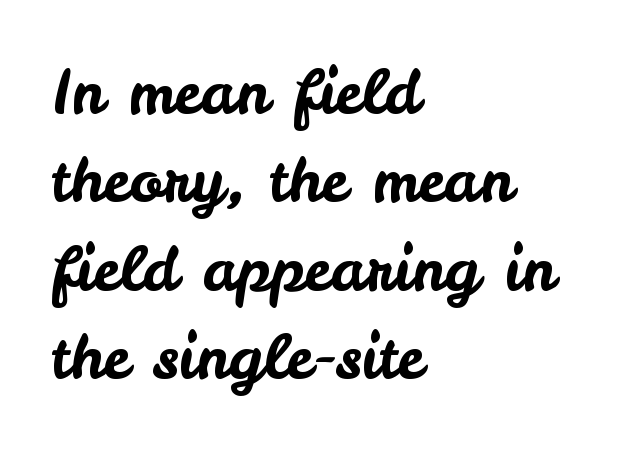
The specimen omits any rule beneath the text block's lines. Regarding leading, the lines here are spaced in the standard way. What stands out about the letter spacing? Nothing — it is the standard amount. All the whitespace from short lines collects on the right.
